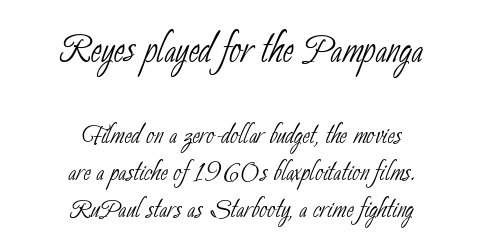
Q: Is the text bold? A: No.
Q: Is the typeface a serif or a sans-serif typeface? A: Sans-serif.
Q: Is the text underlined? A: No.
Q: How is the paragraph aligned? A: Centered.
Q: Is the spacing between letters normal or unusually wide? A: Normal.
Q: Is the spacing between lines tight, normal or loose? A: Tight.
Q: Which block of text is set in a larger size, the first (top) or the second (bottom)? A: The first (top) one.
Q: Width (condensed, normal, or wide)? A: Condensed.
Q: Stroke contrast? A: Low.
Q: x-height? A: Small.
Q: Monospaced? A: No.
